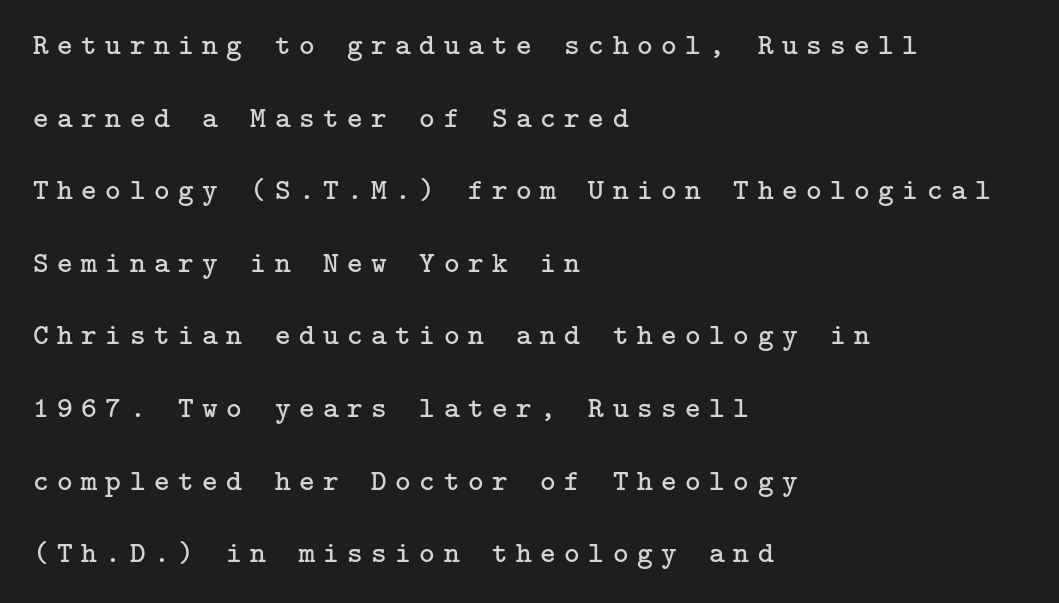
Anything drawn beneath the words? Only blank space. The passage shown stacks its lines with a broad gap. This rendering widens character spacing well past its baseline value. A serif font was chosen for this passage. Posture: upright roman.
